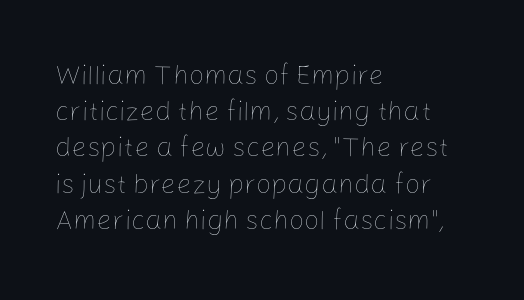
Q: Is the text bold? A: No.
Q: Is the text italic (slanted)? A: No, it is upright.
Q: Is the text underlined? A: No.
Q: How is the paragraph aligned? A: Left-aligned.
Q: Is the spacing between letters normal or unusually wide? A: Normal.
Q: Is the spacing between lines tight, normal or loose? A: Normal.
